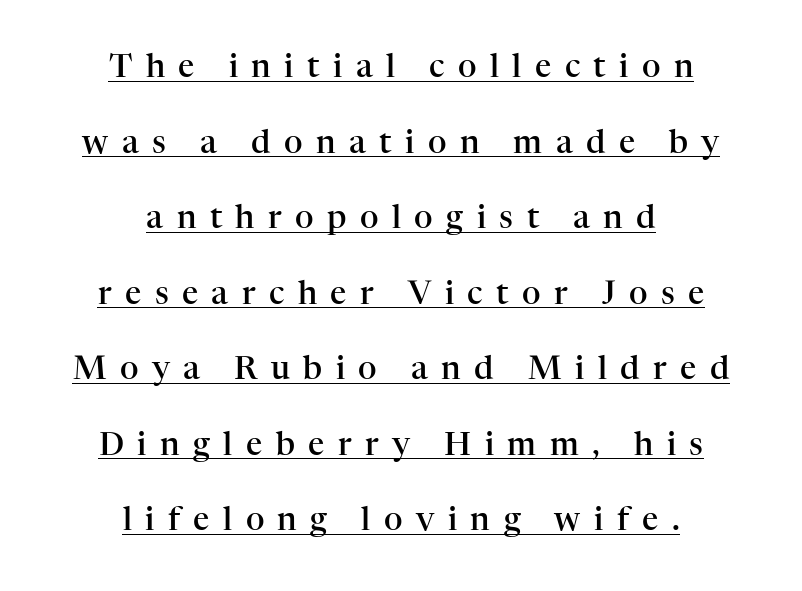
Q: Is the text bold? A: Semi-bold.
Q: Is the text italic (slanted)? A: No, it is upright.
Q: Is the typeface a serif or a sans-serif typeface? A: Serif.
Q: Is the text underlined? A: Yes.
Q: How is the paragraph aligned? A: Centered.
Q: Is the spacing between letters normal or unusually wide? A: Unusually wide.
Q: Is the spacing between lines tight, normal or loose? A: Loose.
Q: Width (condensed, normal, or wide)? A: Normal.
Q: Stroke contrast? A: High.
Q: x-height? A: Medium.
Q: Monospaced? A: No.
